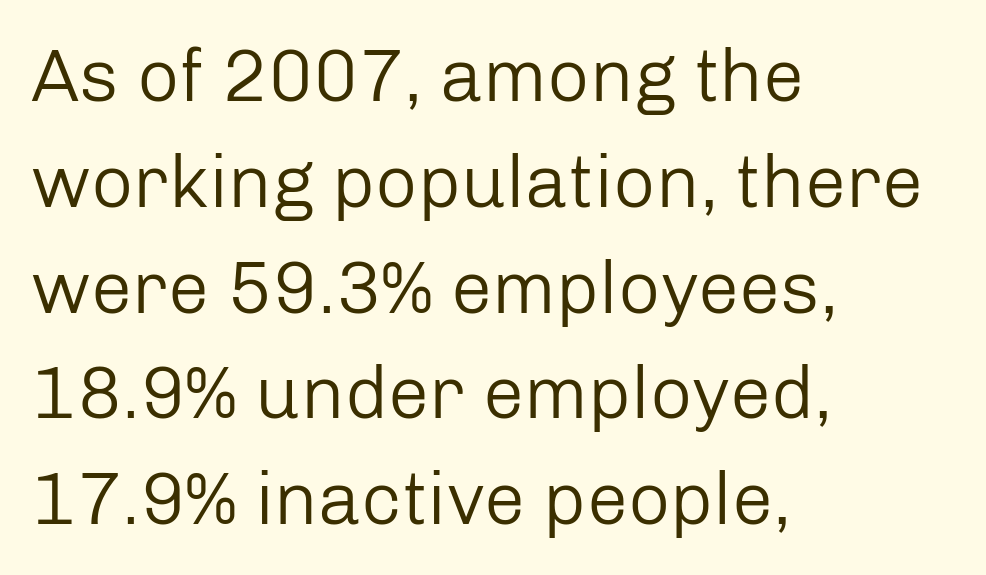
The image shows 74 px regular-weight sans-serif type, upright; set left-aligned, normal line spacing (1.43x), normal letter spacing, not underlined; low stroke contrast and a medium x-height.
